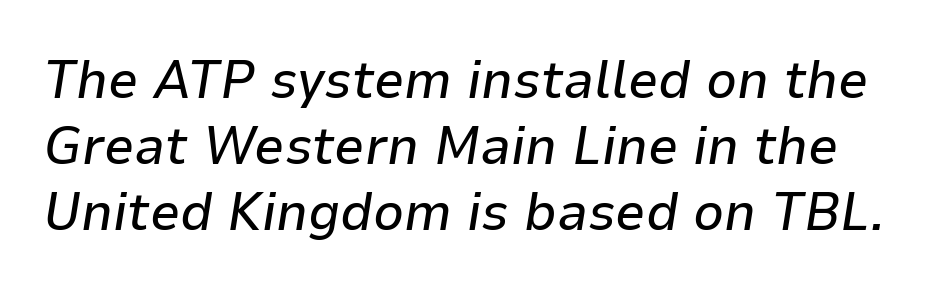
{"italic": "yes", "lean": "right", "slant_degrees": 9, "width": "normal", "stroke_contrast": "low", "x_height": "medium", "monospaced": "no", "underline": "no", "line_spacing_ratio": 1.22, "letter_spacing": "normal", "letter_spacing_em": 0.0, "glyph_px": 54}
